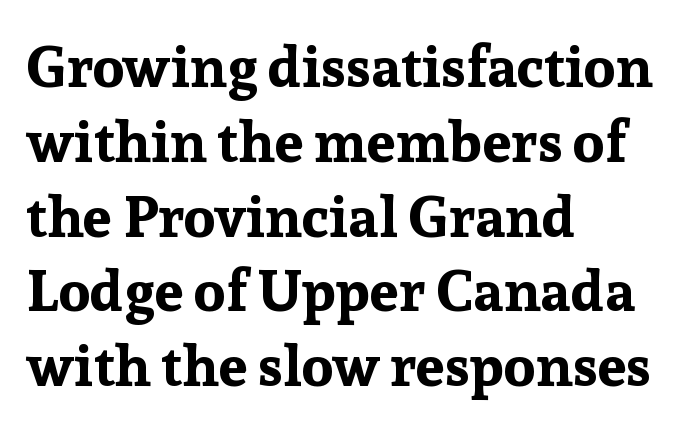
Q: Is the text bold? A: Yes.
Q: Is the text italic (slanted)? A: No, it is upright.
Q: Is the typeface a serif or a sans-serif typeface? A: Serif.
Q: Is the text underlined? A: No.
Q: How is the paragraph aligned? A: Left-aligned.
Q: Is the spacing between letters normal or unusually wide? A: Normal.
Q: Is the spacing between lines tight, normal or loose? A: Normal.
Q: Width (condensed, normal, or wide)? A: Normal.
Q: Stroke contrast? A: Low.
Q: x-height? A: Medium.
Q: Monospaced? A: No.
